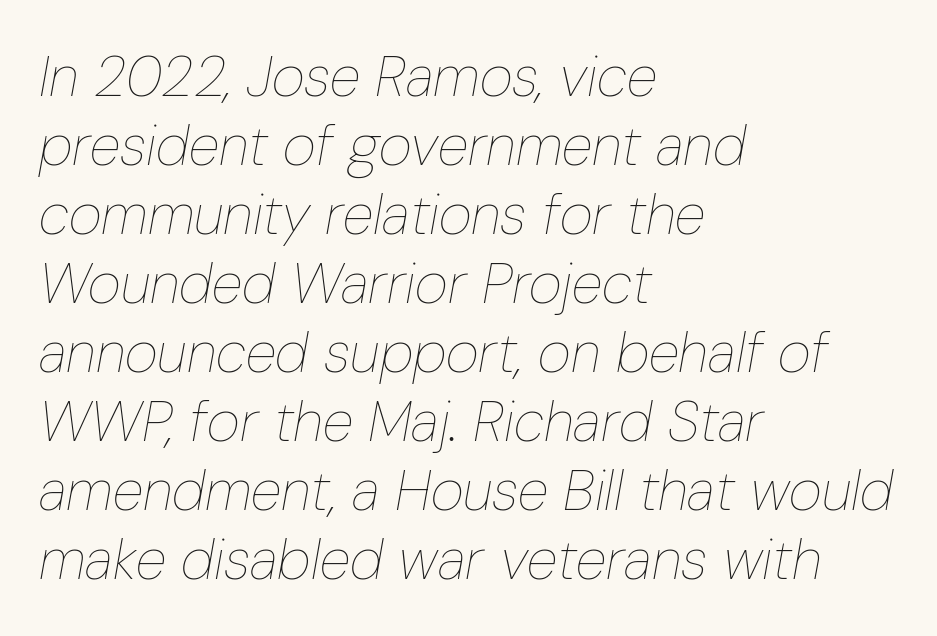
{"italic": "yes", "lean": "right", "slant_degrees": 10, "bold": "no", "weight": "thin", "width": "condensed", "stroke_contrast": "low", "x_height": "medium", "monospaced": "no", "underline": "no", "align": "left", "line_spacing_ratio": 1.21, "letter_spacing": "normal", "letter_spacing_em": 0.0, "glyph_px": 57}
